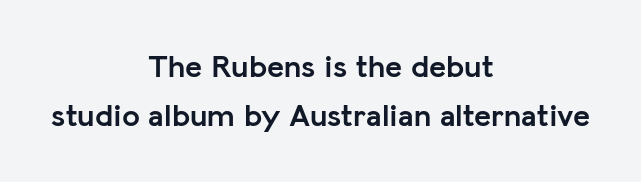
The image shows 32 px semibold sans-serif type, upright; set centered, normal line spacing (1.53x), normal letter spacing, not underlined; low stroke contrast and a medium x-height.
